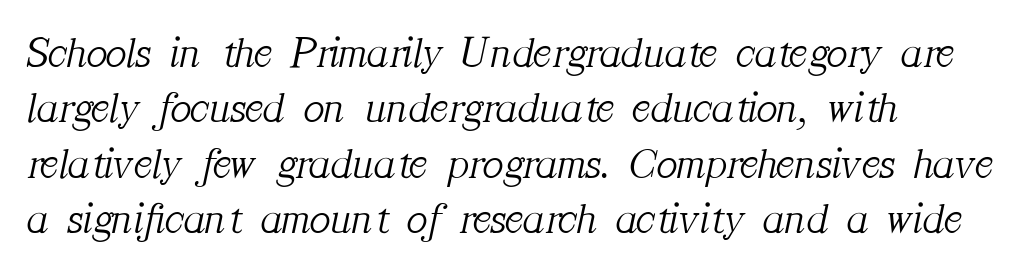
Q: Is the text bold? A: No.
Q: Is the text italic (slanted)? A: Yes, it leans right by about 12 degrees.
Q: Is the typeface a serif or a sans-serif typeface? A: Serif.
Q: Is the text underlined? A: No.
Q: How is the paragraph aligned? A: Left-aligned.
Q: Is the spacing between letters normal or unusually wide? A: Normal.
Q: Is the spacing between lines tight, normal or loose? A: Normal.
Q: Width (condensed, normal, or wide)? A: Normal.
Q: Stroke contrast? A: Medium.
Q: x-height? A: Medium.
Q: Monospaced? A: No.
